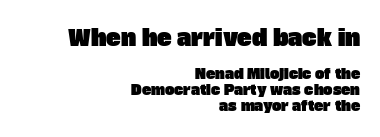
The image shows 22 px text type; set right-aligned, tight line spacing (1.13x), normal letter spacing, not underlined; the first (top) block is 1.57x larger.
